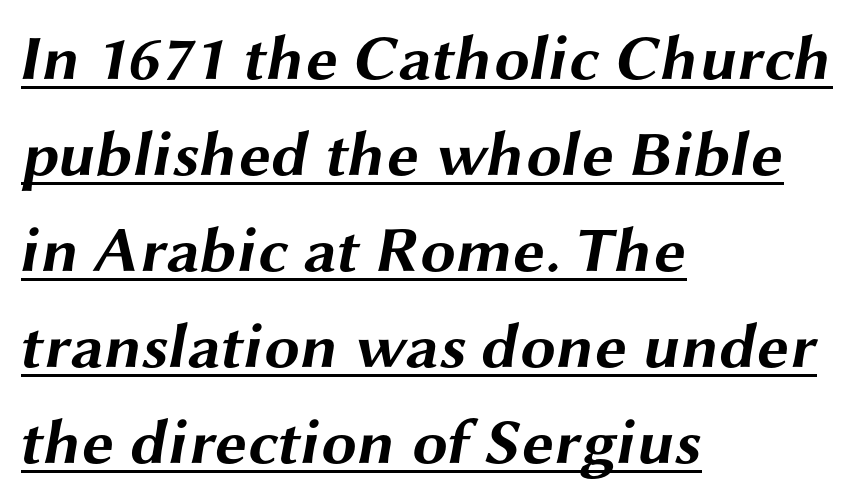
Q: Is the text bold? A: Yes.
Q: Is the typeface a serif or a sans-serif typeface? A: Sans-serif.
Q: Is the text underlined? A: Yes.
Q: How is the paragraph aligned? A: Left-aligned.
Q: Is the spacing between letters normal or unusually wide? A: Normal.
Q: Is the spacing between lines tight, normal or loose? A: Normal.
Q: Width (condensed, normal, or wide)? A: Wide.
Q: Stroke contrast? A: Medium.
Q: x-height? A: Medium.
Q: Monospaced? A: No.
